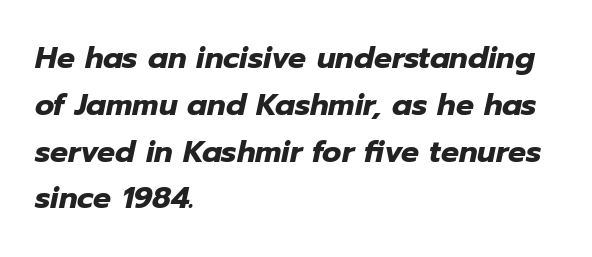
{"italic": "yes", "lean": "right", "slant_degrees": 12, "bold": "yes", "weight": "heavy", "width": "normal", "stroke_contrast": "low", "x_height": "medium", "monospaced": "no", "underline": "no", "align": "left", "line_spacing": "normal", "line_spacing_ratio": 1.56, "letter_spacing": "normal", "letter_spacing_em": 0.0, "glyph_px": 30}
